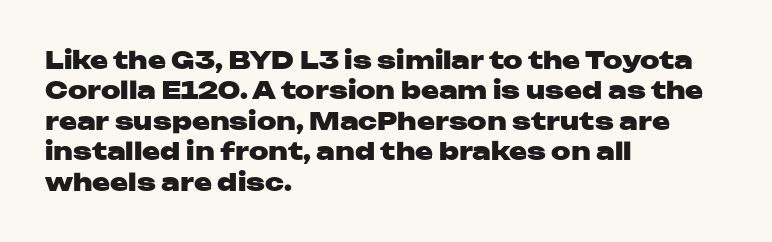
The glyphs are unaccompanied by any horizontal stroke below them. The leading is moderate, giving the passage an even texture. Left-aligned paragraph, ragged on the right. A full-strength bold gives these letters their thick strokes. This sample uses an upright cut, with every glyph sitting square on the baseline.
